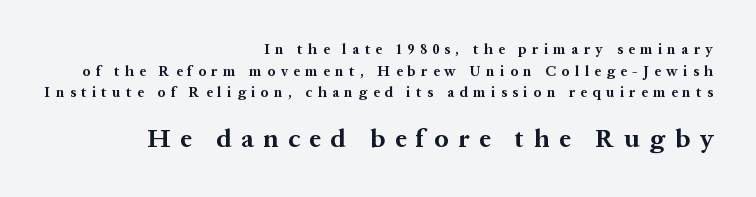
Q: Is the text bold? A: Yes.
Q: Is the text italic (slanted)? A: No, it is upright.
Q: Is the text underlined? A: No.
Q: How is the paragraph aligned? A: Right-aligned.
Q: Is the spacing between letters normal or unusually wide? A: Unusually wide.
Q: Is the spacing between lines tight, normal or loose? A: Normal.
Q: Which block of text is set in a larger size, the first (top) or the second (bottom)? A: The second (bottom) one.
